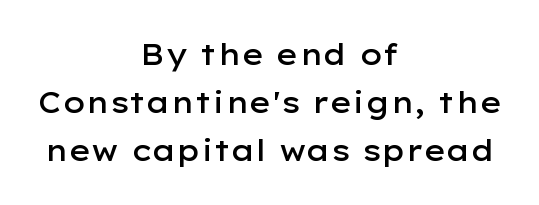
{"serif": "no", "italic": "no", "bold": "semi", "weight": "semibold", "width": "wide", "stroke_contrast": "low", "x_height": "medium", "monospaced": "no", "underline": "no", "align": "center", "line_spacing": "normal", "line_spacing_ratio": 1.65, "letter_spacing": "normal", "letter_spacing_em": 0.0, "glyph_px": 29}
